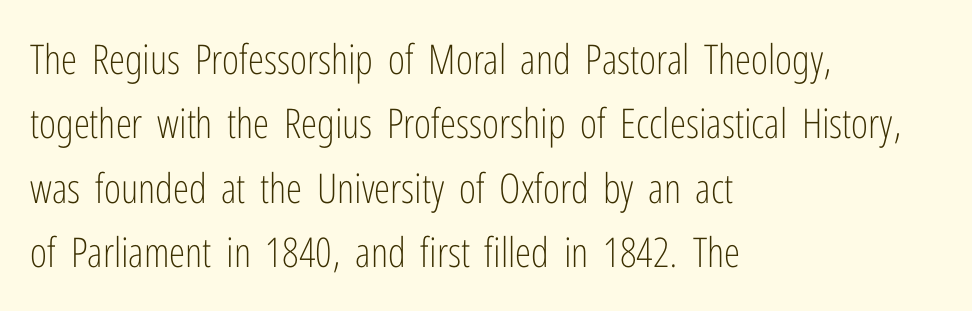
Q: Is the text bold? A: No.
Q: Is the text italic (slanted)? A: No, it is upright.
Q: Is the typeface a serif or a sans-serif typeface? A: Sans-serif.
Q: Is the text underlined? A: No.
Q: How is the paragraph aligned? A: Left-aligned.
Q: Is the spacing between letters normal or unusually wide? A: Normal.
Q: Is the spacing between lines tight, normal or loose? A: Normal.
Q: Width (condensed, normal, or wide)? A: Condensed.
Q: Stroke contrast? A: Low.
Q: x-height? A: Medium.
Q: Monospaced? A: No.
